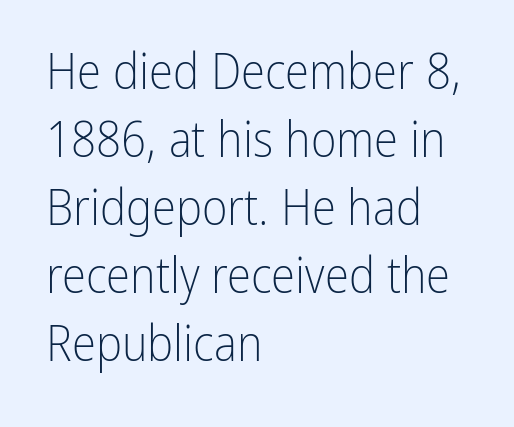
The image shows 49 px light, condensed sans-serif type, upright; set left-aligned, normal line spacing (1.39x), normal letter spacing, not underlined; low stroke contrast and a medium x-height.
